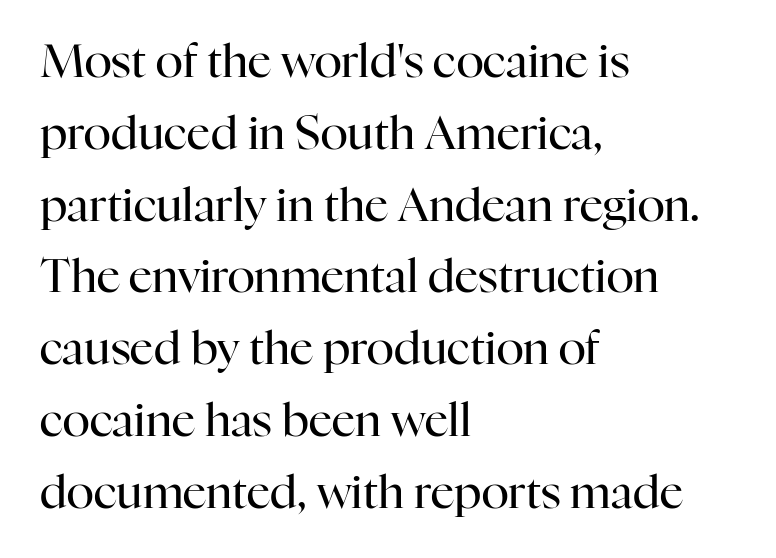
The image shows 46 px regular-weight serif type, upright; set left-aligned, normal line spacing (1.56x), normal letter spacing, not underlined; high stroke contrast and a medium x-height.
